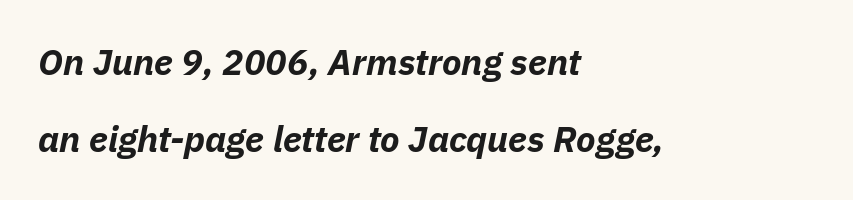
{"italic": "yes", "lean": "right", "slant_degrees": 11, "bold": "yes", "weight": "bold", "width": "normal", "stroke_contrast": "low", "x_height": "medium", "monospaced": "no", "underline": "no", "align": "left", "line_spacing": "loose", "line_spacing_ratio": 2.13, "letter_spacing": "normal", "letter_spacing_em": 0.0, "glyph_px": 36}
